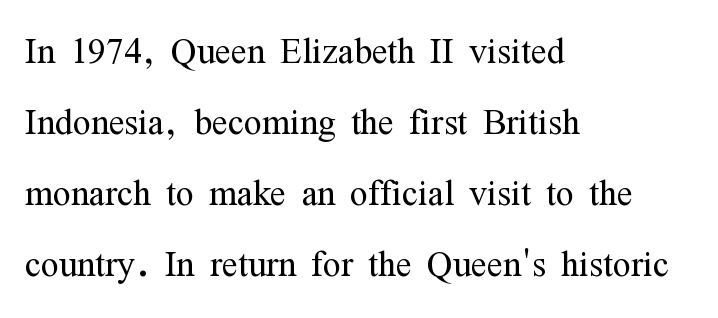
Q: Is the text bold? A: No.
Q: Is the text italic (slanted)? A: No, it is upright.
Q: Is the typeface a serif or a sans-serif typeface? A: Serif.
Q: Is the text underlined? A: No.
Q: How is the paragraph aligned? A: Left-aligned.
Q: Is the spacing between letters normal or unusually wide? A: Normal.
Q: Is the spacing between lines tight, normal or loose? A: Normal.
Q: Width (condensed, normal, or wide)? A: Condensed.
Q: Stroke contrast? A: Medium.
Q: x-height? A: Medium.
Q: Monospaced? A: No.
